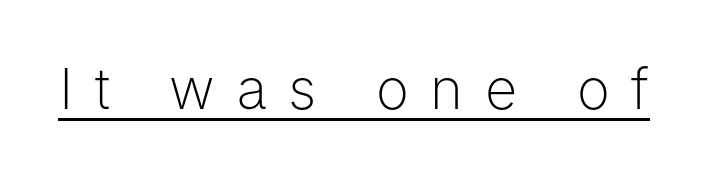
Q: Is the text bold? A: No.
Q: Is the text italic (slanted)? A: No, it is upright.
Q: Is the typeface a serif or a sans-serif typeface? A: Sans-serif.
Q: Is the text underlined? A: Yes.
Q: Is the spacing between letters normal or unusually wide? A: Unusually wide.
Q: Width (condensed, normal, or wide)? A: Normal.
Q: Stroke contrast? A: Low.
Q: x-height? A: Medium.
Q: Monospaced? A: No.
